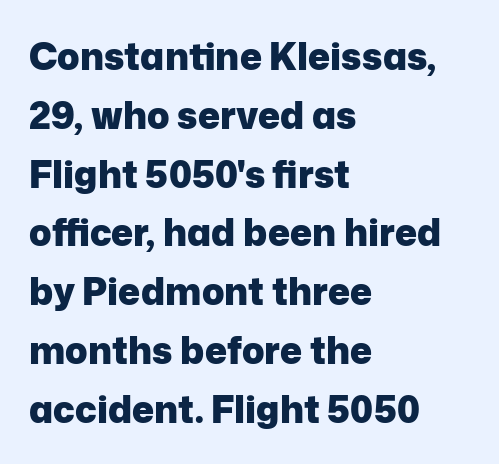
{"serif": "no", "italic": "no", "bold": "yes", "weight": "heavy", "width": "normal", "stroke_contrast": "low", "x_height": "medium", "monospaced": "no", "underline": "no", "align": "left", "line_spacing": "normal", "line_spacing_ratio": 1.59, "letter_spacing": "normal", "letter_spacing_em": 0.0, "glyph_px": 37}
